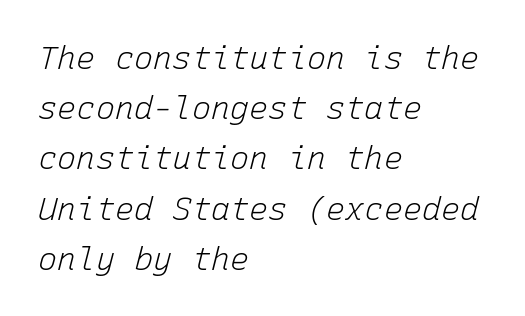
Q: Is the text bold? A: No.
Q: Is the text italic (slanted)? A: Yes, it leans right by about 15 degrees.
Q: Is the text underlined? A: No.
Q: How is the paragraph aligned? A: Left-aligned.
Q: Is the spacing between letters normal or unusually wide? A: Normal.
Q: Is the spacing between lines tight, normal or loose? A: Normal.
Q: Width (condensed, normal, or wide)? A: Normal.
Q: Stroke contrast? A: Low.
Q: x-height? A: Medium.
Q: Monospaced? A: Yes.
